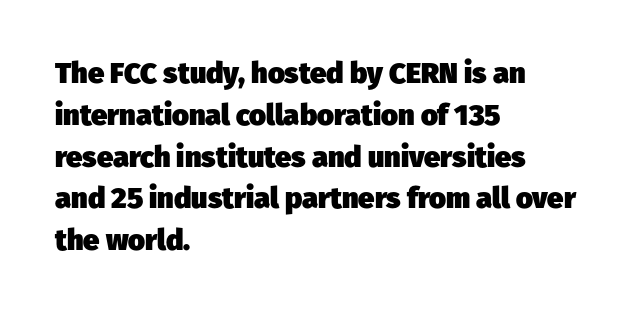
In terms of letterform style, serifs are entirely absent. Here the glyphs are tracked normally, forming tight word shapes. Set as a true bold cut, around the 700 mark. Whoever set this chose a conventional vertical rhythm. Proportional: the letters do not fall into vertical columns.
